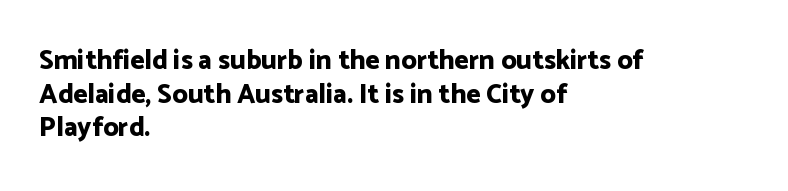
Its strokes are broad and dark, the hallmark of bold type. It's the straight-up-and-down kind of type. Regular leading. Caption: standard tracking, unaltered.
